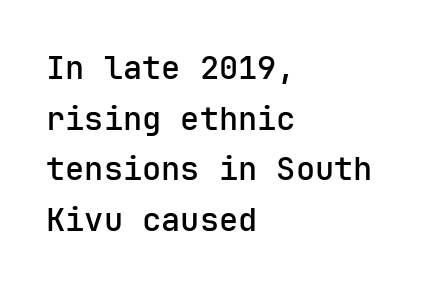
Has an underline been added? It has not. Spacing verdict: monospaced, one width for all characters. The designer left line spacing at the default. The letterforms sit shoulder to shoulder at normal distance.
